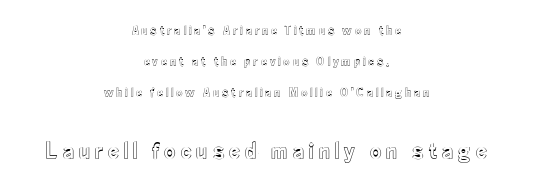
{"italic": "no", "underline": "no", "align": "center", "line_spacing": "loose", "line_spacing_ratio": 2.23, "larger_block": "second", "size_ratio": 1.79, "glyph_px": 25}
